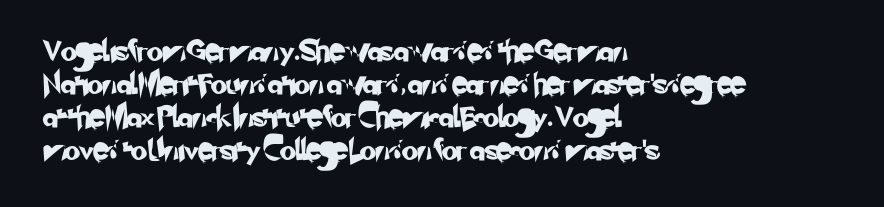
Q: Is the text underlined? A: No.
Q: How is the paragraph aligned? A: Left-aligned.
Q: Is the spacing between letters normal or unusually wide? A: Normal.
Q: Is the spacing between lines tight, normal or loose? A: Normal.
